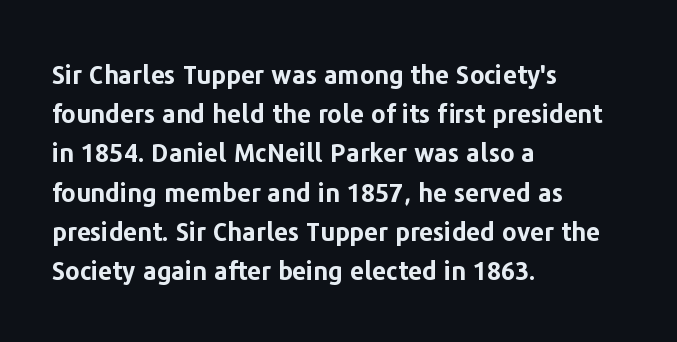
There is no visible air inserted between adjacent glyphs. This sample is left-justified, so line endings fall wherever the words run out. Normally led — the rows are evenly, conventionally spaced. The lettering holds an erect, upright posture throughout.
